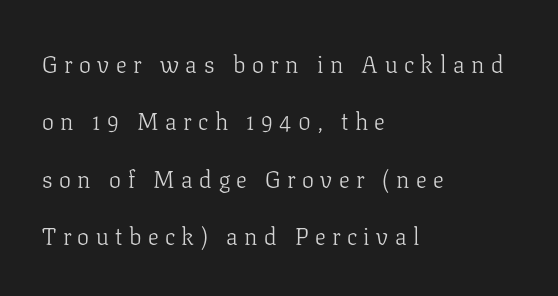
The image shows 24 px text type, upright; set left-aligned, loose line spacing (2.39x), unusually wide letter spacing (+0.27 em), not underlined.
